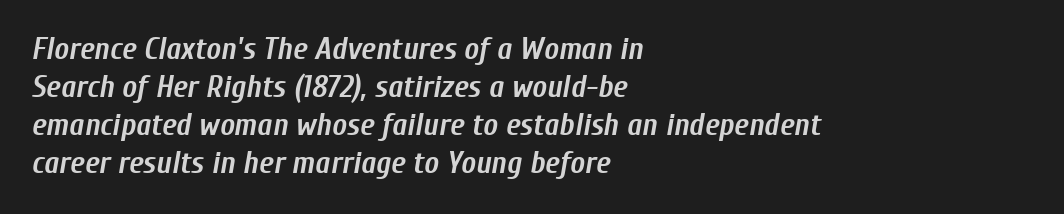
The image shows 31 px semibold, condensed type, italic (leaning right); set left-aligned, line spacing 1.23x, normal letter spacing, not underlined; low stroke contrast and a medium x-height.
